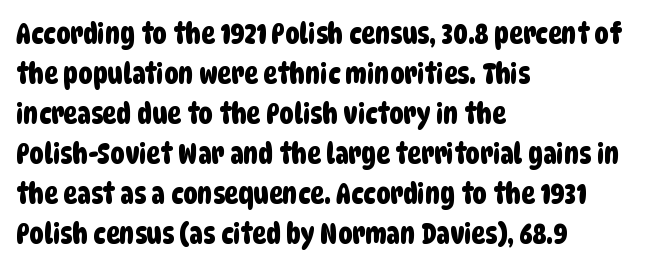
Q: Is the typeface a serif or a sans-serif typeface? A: Sans-serif.
Q: Is the text underlined? A: No.
Q: How is the paragraph aligned? A: Left-aligned.
Q: Is the spacing between letters normal or unusually wide? A: Normal.
Q: Is the spacing between lines tight, normal or loose? A: Normal.
Q: Width (condensed, normal, or wide)? A: Condensed.
Q: Stroke contrast? A: Low.
Q: x-height? A: Large.
Q: Monospaced? A: No.
